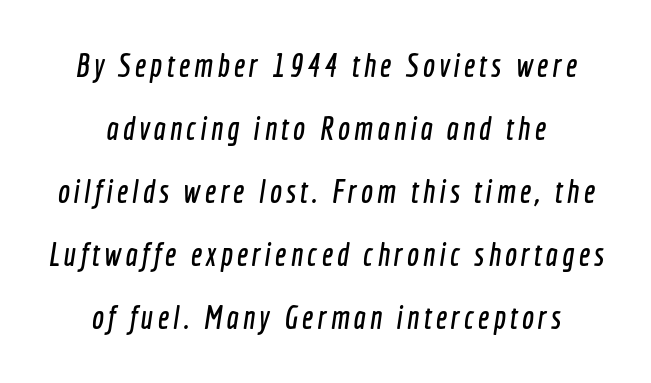
The image shows 32 px condensed sans-serif type; set centered, loose line spacing (1.97x), not underlined; a medium x-height.
